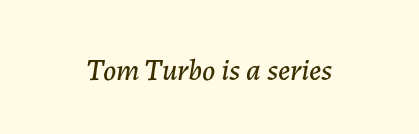
{"italic": "yes", "lean": "right", "slant_degrees": 7, "width": "normal", "stroke_contrast": "low", "x_height": "medium", "monospaced": "no", "underline": "no", "align": "center", "letter_spacing": "normal", "letter_spacing_em": 0.0, "glyph_px": 30}
